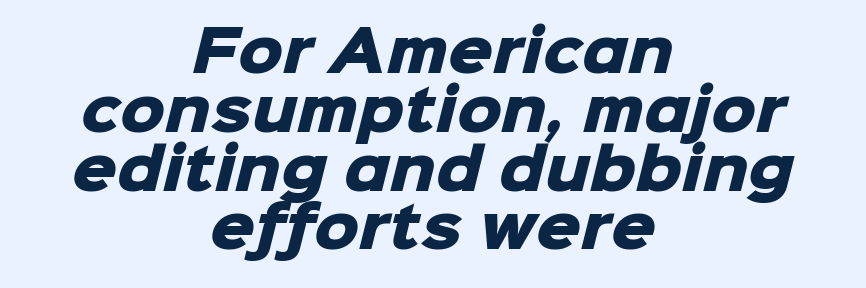
Heavy-handed strokes throughout: this text is bold. Vertical spacing — tight. To sum up the face: it is a sans, with no serifs. Clear beneath every line of the passage. There is no visible air inserted between adjacent glyphs.
